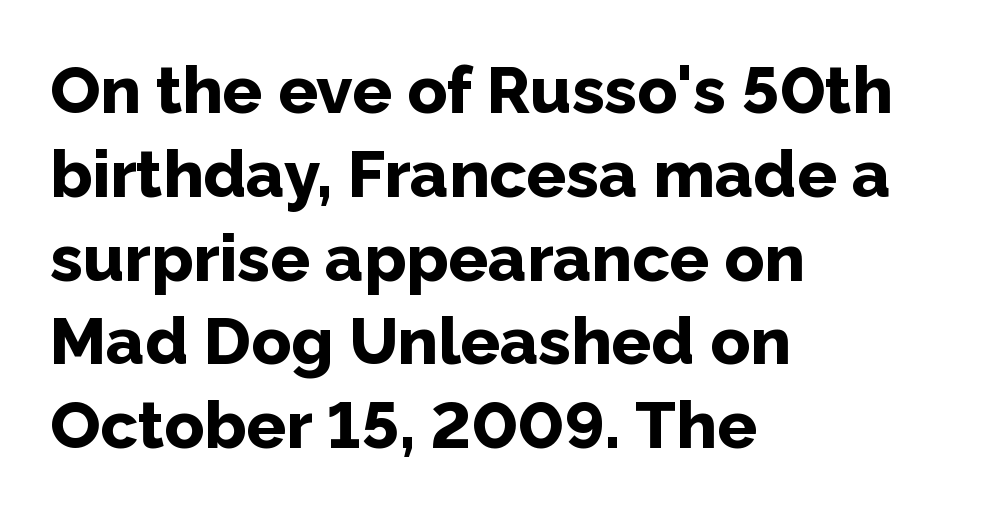
Is this a fixed-width face? No — the glyphs have proportional, varying widths. This sample is left-justified, so line endings fall wherever the words run out. How are the letters spaced? Ordinarily, with no added tracking. Is this a sans? Yes — the strokes have no serifs.
